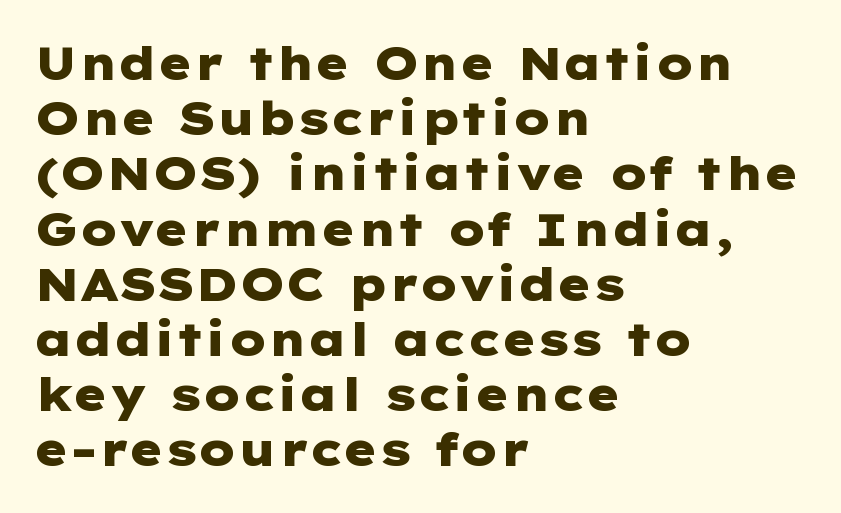
{"serif": "no", "italic": "no", "bold": "yes", "weight": "heavy", "width": "wide", "stroke_contrast": "low", "x_height": "medium", "underline": "no", "align": "left", "line_spacing_ratio": 1.2, "letter_spacing": "normal", "letter_spacing_em": 0.0, "glyph_px": 46}
